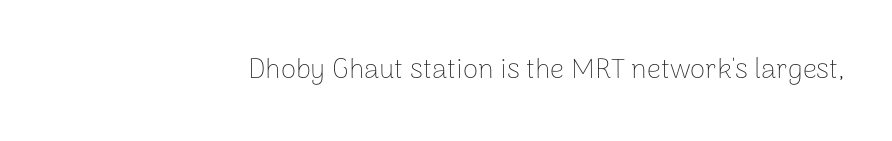
Ascenders rise straight up at ninety degrees. Lines of text with bare space underneath. Line ends are locked; line starts wander. Weight: in the light-to-regular range. Each letter keeps its own natural width here, so spacing adapts to shape. Short note: letters normally spaced.
